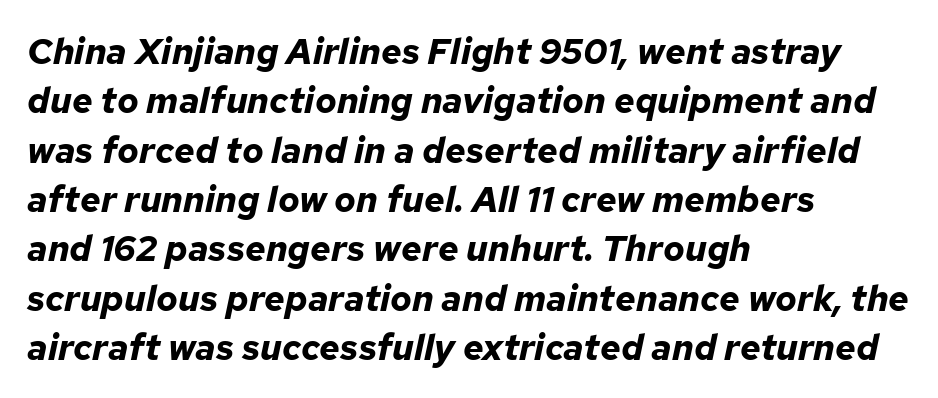
The image shows 36 px bold type, italic (leaning right); set left-aligned, normal line spacing (1.37x), normal letter spacing, not underlined; low stroke contrast and a medium x-height.
